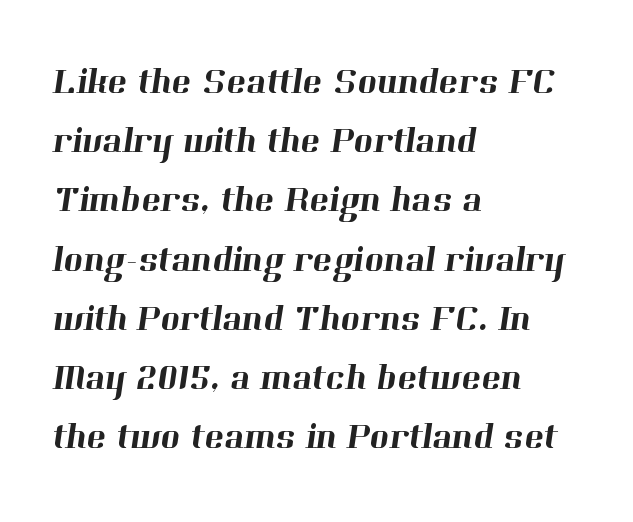
Little horizontal feet cap the strokes, marking this as serif type. Leading matches the norm, producing a regular column. The space beneath each line is pristine and unruled. Visually the block forms a straight wall on the left and a jagged coastline on the right.
